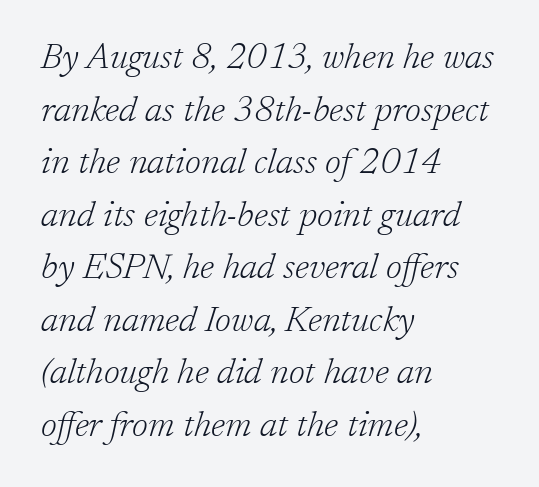
Q: Is the text bold? A: No.
Q: Is the text italic (slanted)? A: Yes, it leans right by about 17 degrees.
Q: Is the typeface a serif or a sans-serif typeface? A: Serif.
Q: Is the text underlined? A: No.
Q: How is the paragraph aligned? A: Left-aligned.
Q: Is the spacing between letters normal or unusually wide? A: Normal.
Q: Is the spacing between lines tight, normal or loose? A: Normal.
Q: Width (condensed, normal, or wide)? A: Normal.
Q: Stroke contrast? A: Low.
Q: x-height? A: Medium.
Q: Monospaced? A: No.
